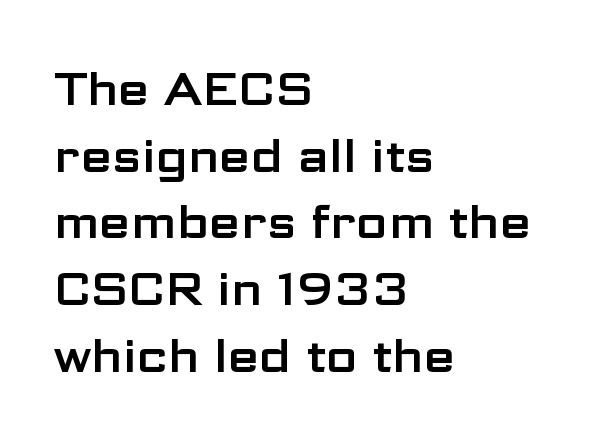
{"serif": "no", "italic": "no", "width": "wide", "stroke_contrast": "low", "x_height": "medium", "monospaced": "no", "underline": "no", "align": "left", "line_spacing": "normal", "line_spacing_ratio": 1.45, "letter_spacing": "normal", "letter_spacing_em": 0.0, "glyph_px": 46}
